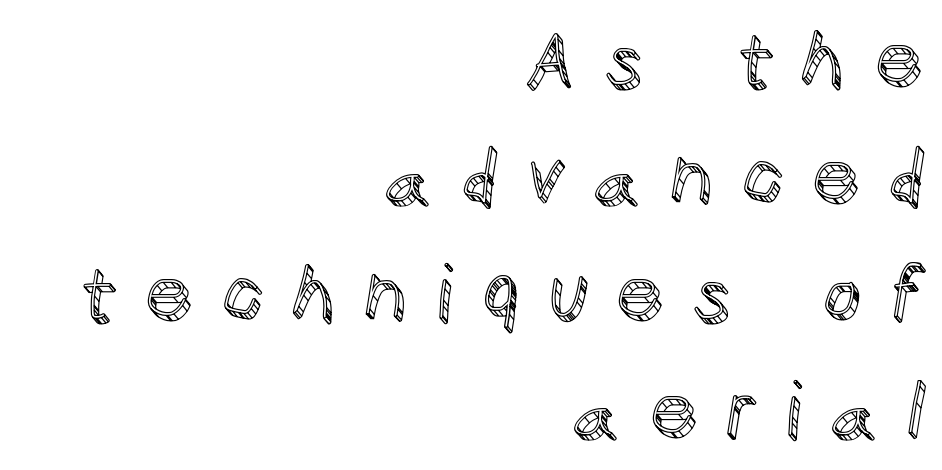
{"width": "normal", "x_height": "large", "monospaced": "no", "underline": "no", "align": "right", "line_spacing": "normal", "line_spacing_ratio": 1.52, "letter_spacing": "wide", "letter_spacing_em": 0.35, "glyph_px": 77}
